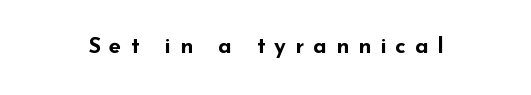
On the weight axis this lands at bold, roughly 700. Nope, not italic — everything's standing straight. The space beneath each line is pristine and unruled. The type is letterspaced generously, with wide tracking.
